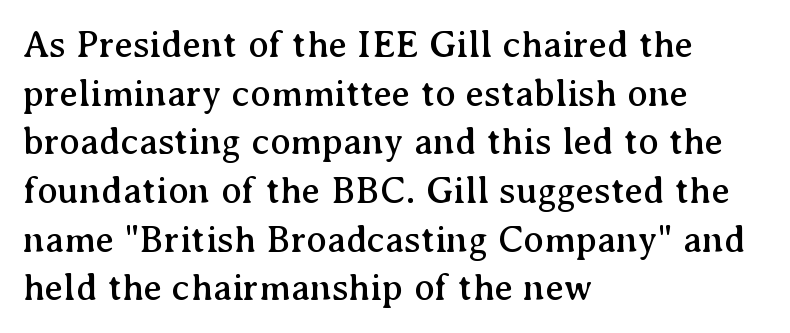
Observe the serifs anchoring each vertical stroke in this sample. Spacing verdict: proportional, widths tailored to each character. Horizontal bands of white between lines are of average thickness. The rag falls on the right side of this text block. There is no visible air inserted between adjacent glyphs. Rule under the text: the space is simply empty.
